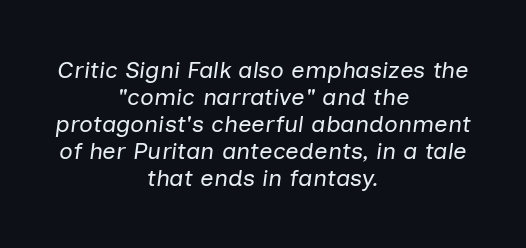
The image shows 24 px text type, italic (leaning right); set centered, tight line spacing (1.13x), normal letter spacing, not underlined.
